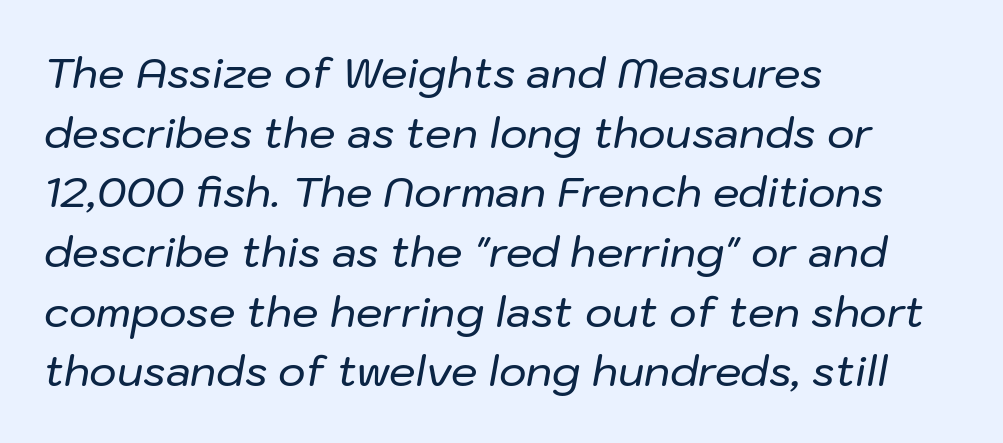
{"italic": "yes", "lean": "right", "slant_degrees": 10, "width": "normal", "stroke_contrast": "low", "x_height": "medium", "monospaced": "no", "underline": "no", "align": "left", "line_spacing": "normal", "line_spacing_ratio": 1.42, "letter_spacing": "normal", "letter_spacing_em": 0.0, "glyph_px": 42}
